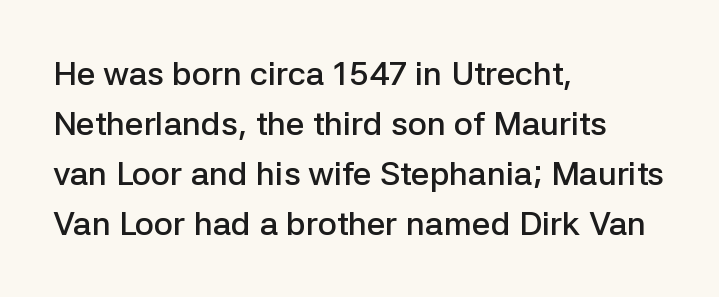
The image shows 33 px semibold sans-serif type, upright; set left-aligned, normal line spacing (1.52x), normal letter spacing, not underlined; low stroke contrast and a medium x-height.
